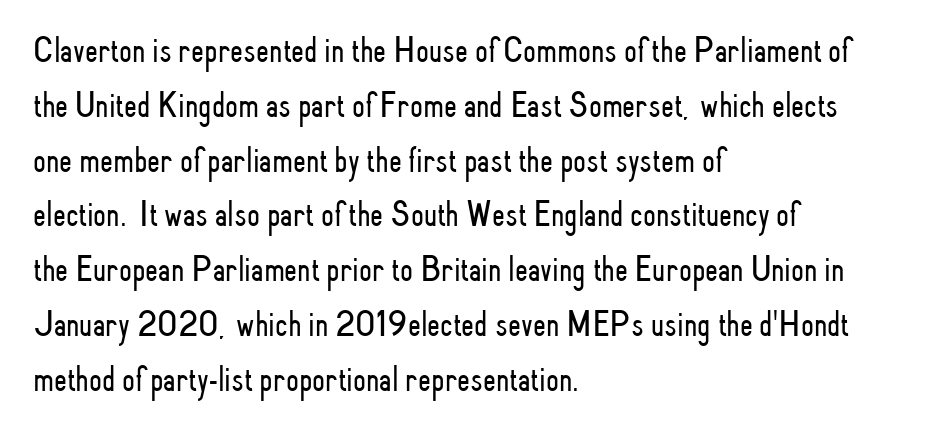
Q: Is the text bold? A: No.
Q: Is the text italic (slanted)? A: No, it is upright.
Q: Is the typeface a serif or a sans-serif typeface? A: Sans-serif.
Q: Is the text underlined? A: No.
Q: How is the paragraph aligned? A: Left-aligned.
Q: Is the spacing between letters normal or unusually wide? A: Normal.
Q: Is the spacing between lines tight, normal or loose? A: Normal.
Q: Width (condensed, normal, or wide)? A: Condensed.
Q: Stroke contrast? A: Low.
Q: x-height? A: Small.
Q: Monospaced? A: No.
